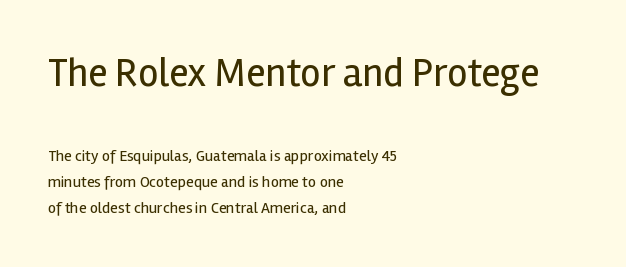
Q: Is the text bold? A: No.
Q: Is the text italic (slanted)? A: No, it is upright.
Q: Is the typeface a serif or a sans-serif typeface? A: Sans-serif.
Q: Is the text underlined? A: No.
Q: How is the paragraph aligned? A: Left-aligned.
Q: Is the spacing between letters normal or unusually wide? A: Normal.
Q: Is the spacing between lines tight, normal or loose? A: Normal.
Q: Which block of text is set in a larger size, the first (top) or the second (bottom)? A: The first (top) one.
Q: Width (condensed, normal, or wide)? A: Normal.
Q: x-height? A: Medium.
Q: Monospaced? A: No.
